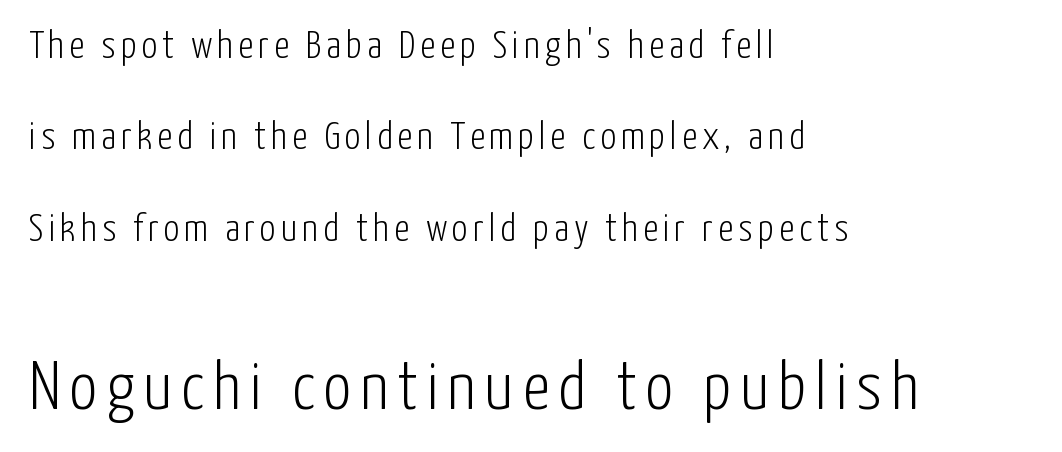
Q: Is the text bold? A: No.
Q: Is the text italic (slanted)? A: No, it is upright.
Q: Is the typeface a serif or a sans-serif typeface? A: Sans-serif.
Q: Is the text underlined? A: No.
Q: How is the paragraph aligned? A: Left-aligned.
Q: Is the spacing between lines tight, normal or loose? A: Loose.
Q: Which block of text is set in a larger size, the first (top) or the second (bottom)? A: The second (bottom) one.
Q: Width (condensed, normal, or wide)? A: Condensed.
Q: Stroke contrast? A: Low.
Q: x-height? A: Medium.
Q: Monospaced? A: No.
